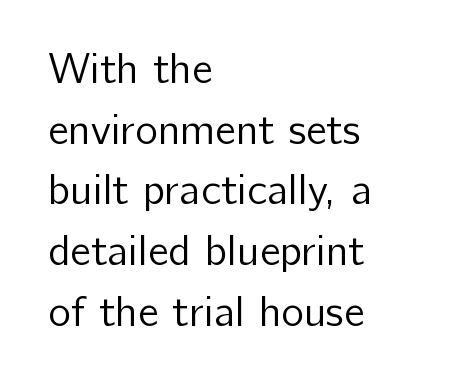
Q: Is the text bold? A: No.
Q: Is the text italic (slanted)? A: No, it is upright.
Q: Is the typeface a serif or a sans-serif typeface? A: Sans-serif.
Q: Is the text underlined? A: No.
Q: How is the paragraph aligned? A: Left-aligned.
Q: Is the spacing between letters normal or unusually wide? A: Normal.
Q: Is the spacing between lines tight, normal or loose? A: Normal.
Q: Width (condensed, normal, or wide)? A: Normal.
Q: Stroke contrast? A: Low.
Q: x-height? A: Medium.
Q: Monospaced? A: No.
